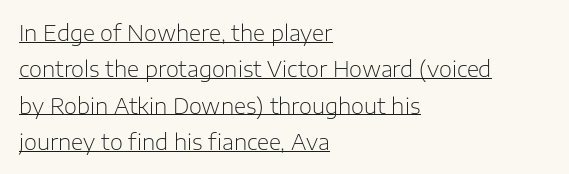
{"italic": "no", "bold": "no", "underline": "yes", "align": "left", "line_spacing_ratio": 1.73, "letter_spacing": "normal", "letter_spacing_em": 0.0, "glyph_px": 21}
